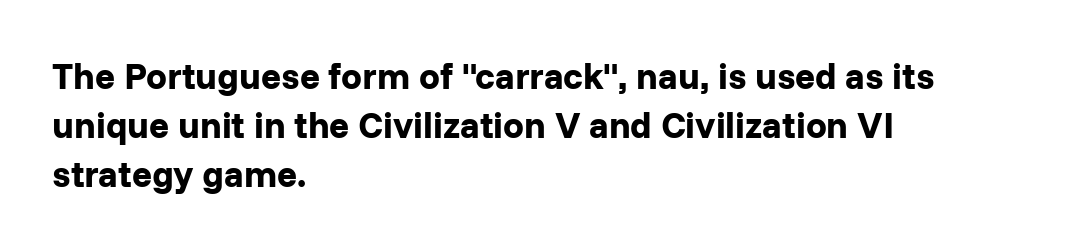
The image shows 37 px bold sans-serif type, upright; set left-aligned, normal line spacing (1.33x), normal letter spacing, not underlined; low stroke contrast and a medium x-height.
